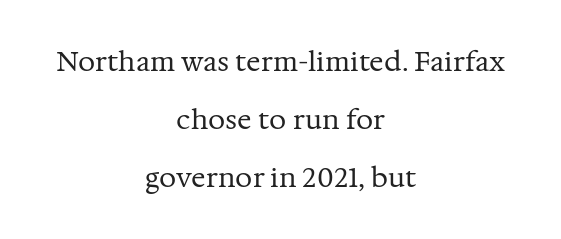
{"italic": "no", "bold": "no", "underline": "no", "align": "center", "line_spacing": "loose", "line_spacing_ratio": 2.15, "letter_spacing": "normal", "letter_spacing_em": 0.0, "glyph_px": 27}
